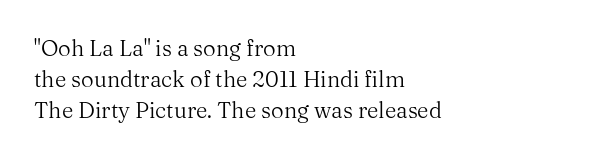
The image shows 22 px text type, upright; set left-aligned, normal line spacing (1.41x), normal letter spacing, not underlined.
